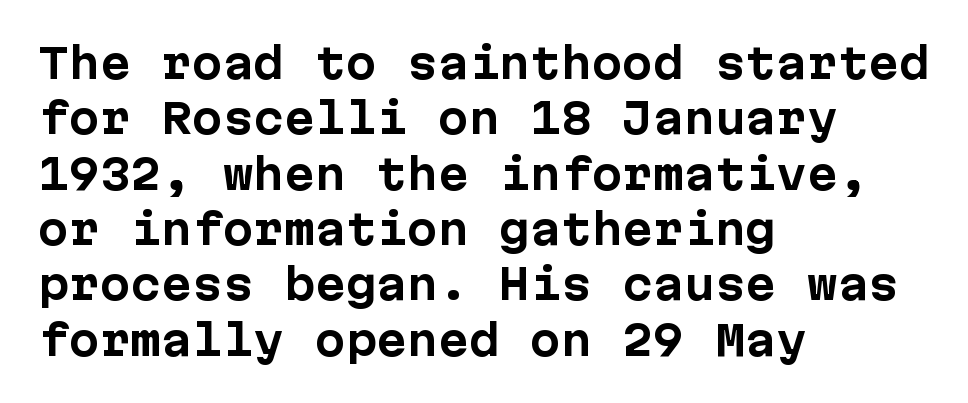
Look at the tracking — it's just the regular setting, nothing added. Spacing verdict: monospaced, one width for all characters. The specimen reads as upright at a glance. Nothing sits at the stroke ends, so this counts as sans-serif. Does the leading feel generous? No, just average. A clean baseline with only descenders dipping below it.
